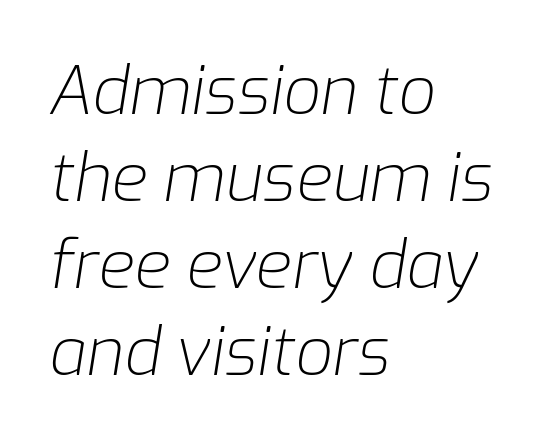
Q: Is the text bold? A: No.
Q: Is the text italic (slanted)? A: Yes, it leans right by about 9 degrees.
Q: Is the text underlined? A: No.
Q: How is the paragraph aligned? A: Left-aligned.
Q: Is the spacing between letters normal or unusually wide? A: Normal.
Q: Is the spacing between lines tight, normal or loose? A: Normal.
Q: Width (condensed, normal, or wide)? A: Normal.
Q: Stroke contrast? A: Low.
Q: x-height? A: Medium.
Q: Monospaced? A: No.
